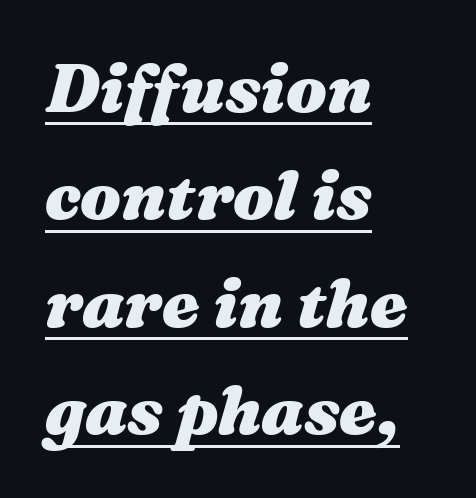
The image shows 68 px heavy, wide type, italic (leaning right); set left-aligned, normal line spacing (1.58x), normal letter spacing, underlined; medium stroke contrast and a medium x-height.
